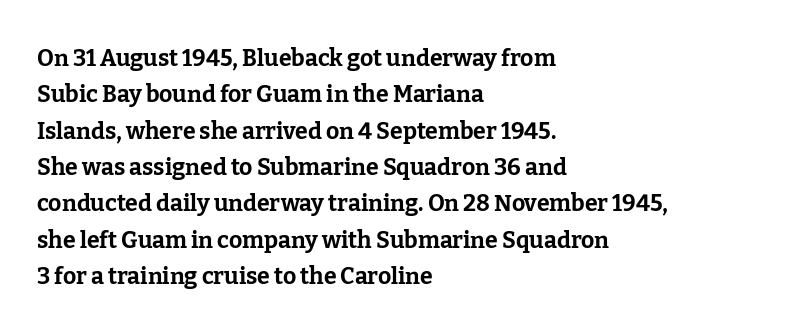
The image shows 23 px bold type, upright; set left-aligned, normal line spacing (1.58x), normal letter spacing, not underlined.
